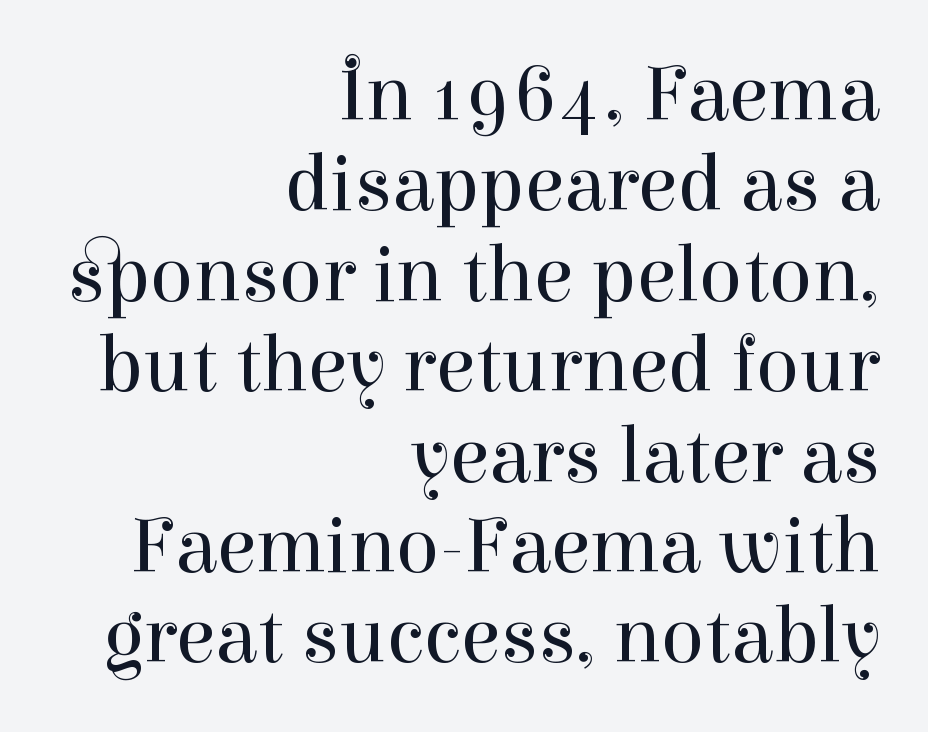
The space beneath each line is pristine and unruled. The text block is weighted toward the right margin, trailing off unevenly leftward. In terms of posture, this sample is upright. Yep, those are serifs on the letters. Vertically, the passage feels compressed, each row crowding the next. These lines are rendered in a variable-pitch font.
